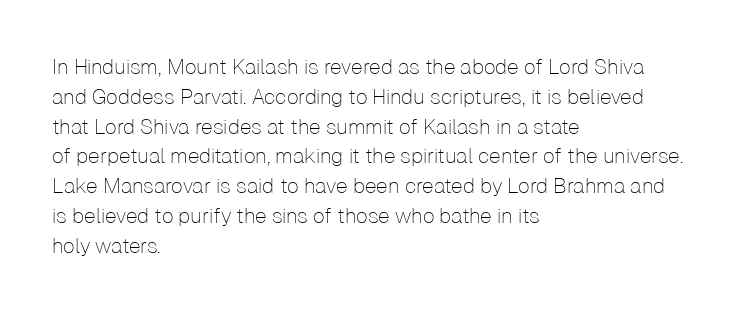
Quick note: interline space is typical. Nothing unusual about the tracking: characters are spaced as the font intends. Unmarked baselines from the first word to the last. No italicization has been applied; the sample stays upright.
